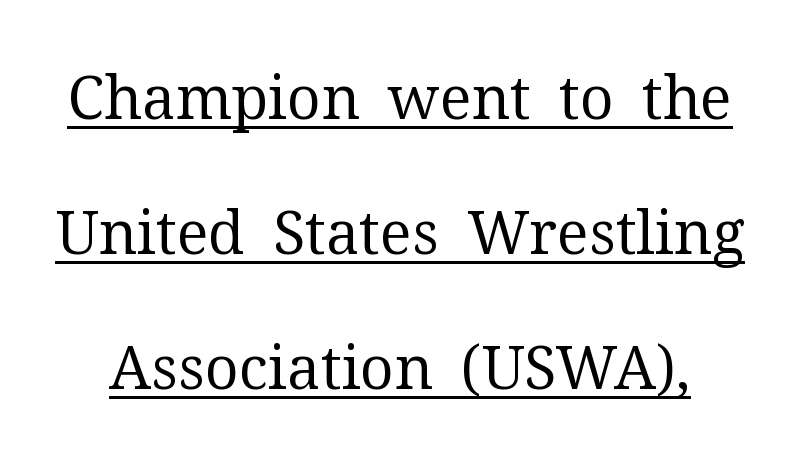
The axis of the letterforms is exactly vertical. You could not count columns in this text — the font is proportionally spaced. You could call the tracking neutral — neither tight nor loose. Observe the serifs anchoring each vertical stroke in this sample. Reading down the column, the eye jumps a long way to each next line. Ink coverage per letter is moderate at most.
